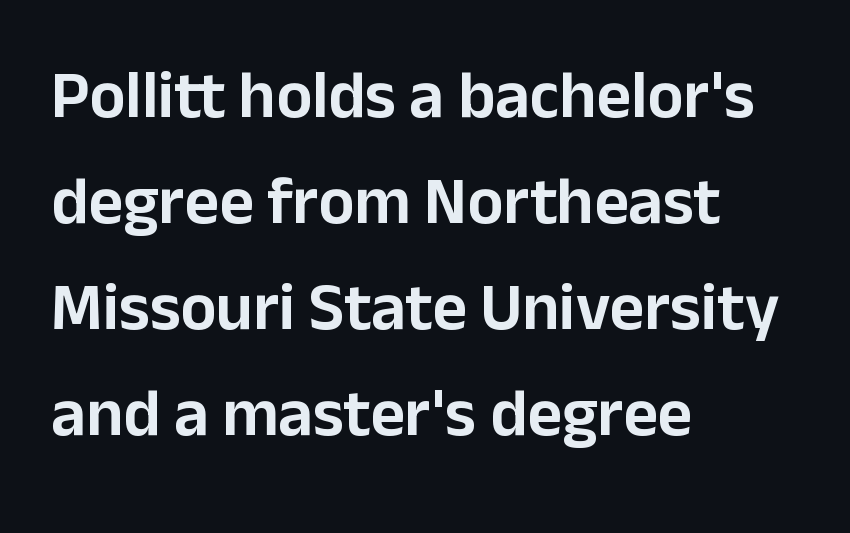
The image shows 67 px sans-serif type, upright; set left-aligned, normal line spacing (1.58x), normal letter spacing, not underlined; low stroke contrast and a medium x-height.
